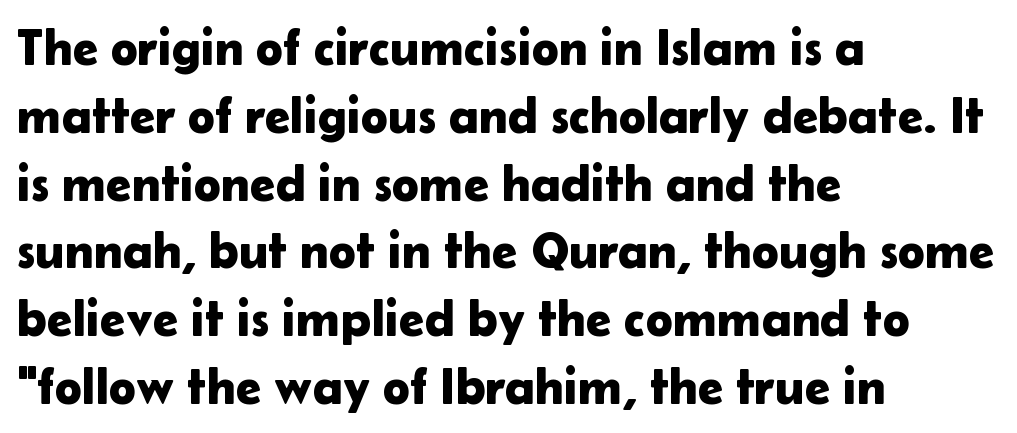
In terms of letterform style, serifs are entirely absent. Do the letters lean? They stand straight. What's the leading like? Ordinary, nothing unusual. This sample uses plain, unmodified letter spacing. Leftover space on each line is placed entirely after the last word.
